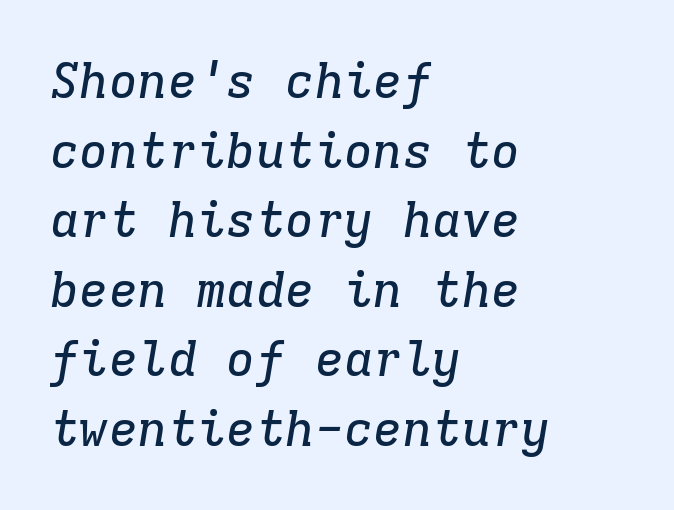
Q: Is the text italic (slanted)? A: Yes, it leans right by about 9 degrees.
Q: Is the typeface a serif or a sans-serif typeface? A: Serif.
Q: Is the text underlined? A: No.
Q: How is the paragraph aligned? A: Left-aligned.
Q: Is the spacing between letters normal or unusually wide? A: Normal.
Q: Is the spacing between lines tight, normal or loose? A: Normal.
Q: Width (condensed, normal, or wide)? A: Normal.
Q: Stroke contrast? A: Low.
Q: x-height? A: Medium.
Q: Monospaced? A: Yes.
